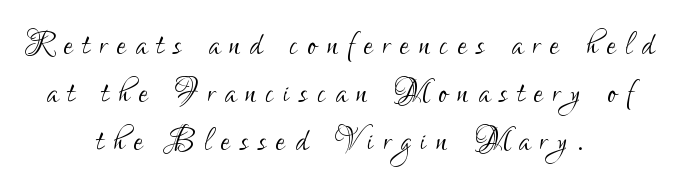
Q: Is the text bold? A: No.
Q: Is the text italic (slanted)? A: Yes.
Q: Is the typeface a serif or a sans-serif typeface? A: Sans-serif.
Q: Is the text underlined? A: No.
Q: How is the paragraph aligned? A: Centered.
Q: Is the spacing between letters normal or unusually wide? A: Unusually wide.
Q: Is the spacing between lines tight, normal or loose? A: Tight.
Q: Width (condensed, normal, or wide)? A: Condensed.
Q: Stroke contrast? A: Low.
Q: x-height? A: Small.
Q: Monospaced? A: No.
